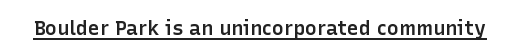
Vertical strokes here are truly vertical. Firm but not heavy-handed strokes: this text is semibold. A typographer would call this underscored text. Students, note that the glyphs here touch the page at normal intervals.
